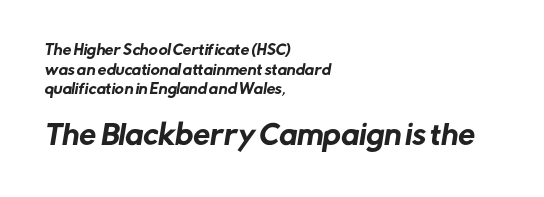
The image shows 27 px text type; set left-aligned, normal line spacing (1.4x), normal letter spacing, not underlined; the second (bottom) block is 1.93x larger.
